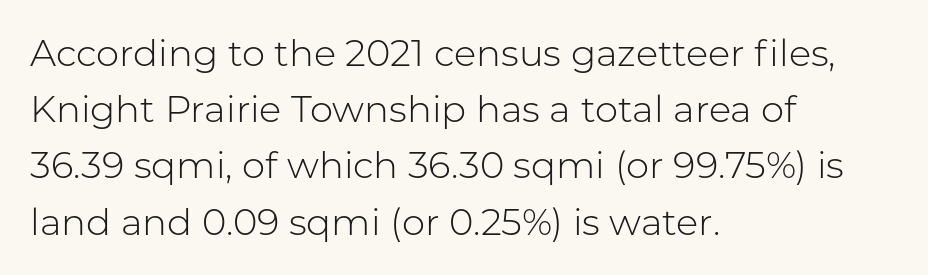
{"serif": "no", "italic": "no", "bold": "no", "weight": "light", "width": "normal", "stroke_contrast": "low", "x_height": "medium", "monospaced": "no", "underline": "no", "align": "left", "line_spacing": "normal", "line_spacing_ratio": 1.52, "letter_spacing": "normal", "letter_spacing_em": 0.0, "glyph_px": 37}
